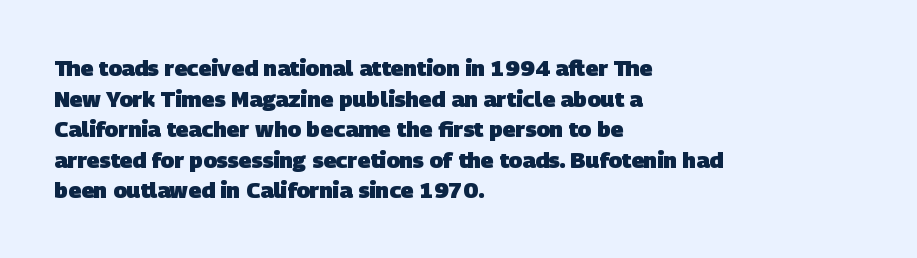
{"bold": "yes", "underline": "no", "align": "left", "line_spacing": "normal", "line_spacing_ratio": 1.39, "letter_spacing": "normal", "letter_spacing_em": 0.0, "glyph_px": 22}
